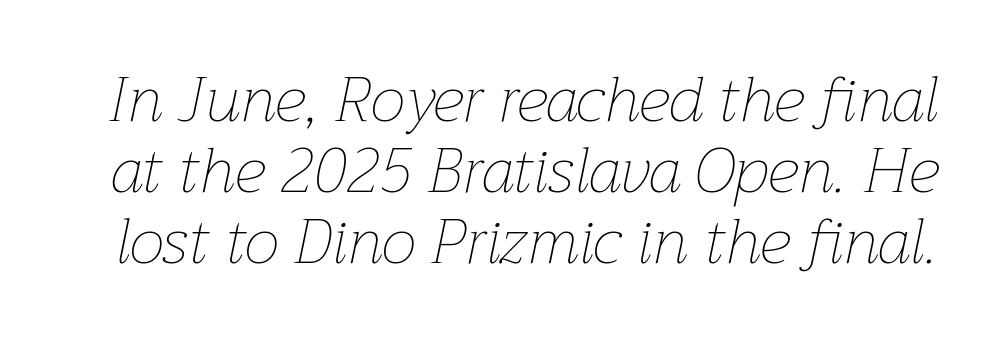
{"italic": "yes", "lean": "right", "slant_degrees": 12, "bold": "no", "weight": "thin", "width": "normal", "stroke_contrast": "low", "x_height": "medium", "monospaced": "no", "underline": "no", "line_spacing": "tight", "line_spacing_ratio": 1.13, "letter_spacing": "normal", "letter_spacing_em": 0.0, "glyph_px": 63}
